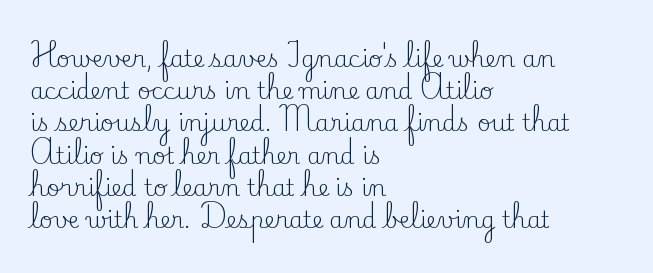
Q: Is the text bold? A: No.
Q: Is the text italic (slanted)? A: No, it is upright.
Q: Is the text underlined? A: No.
Q: How is the paragraph aligned? A: Left-aligned.
Q: Is the spacing between letters normal or unusually wide? A: Normal.
Q: Is the spacing between lines tight, normal or loose? A: Normal.
